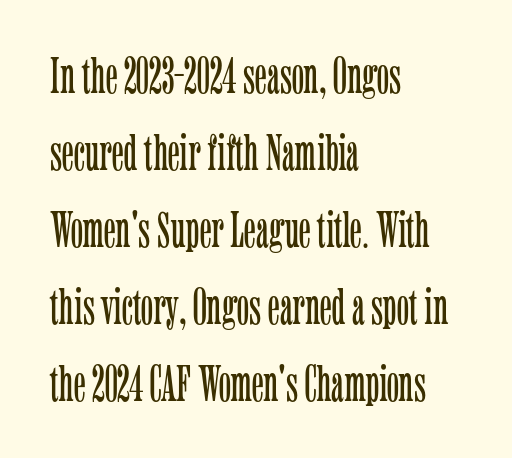
{"serif": "yes", "italic": "no", "bold": "no", "weight": "light", "width": "condensed", "stroke_contrast": "low", "x_height": "medium", "monospaced": "no", "underline": "no", "align": "left", "line_spacing": "normal", "line_spacing_ratio": 1.51, "letter_spacing": "normal", "letter_spacing_em": 0.0, "glyph_px": 51}
